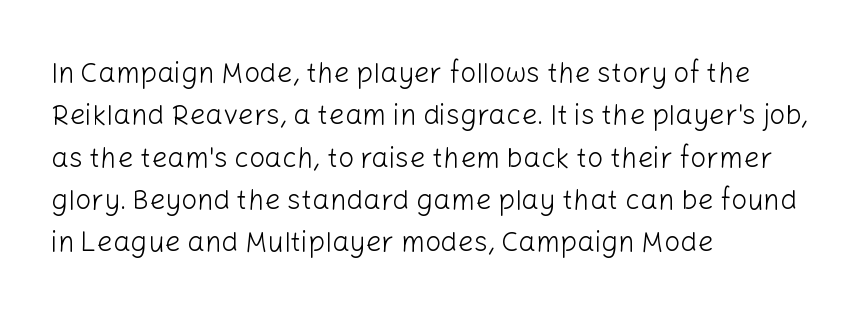
Q: Is the text bold? A: No.
Q: Is the text italic (slanted)? A: No, it is upright.
Q: Is the typeface a serif or a sans-serif typeface? A: Sans-serif.
Q: Is the text underlined? A: No.
Q: How is the paragraph aligned? A: Left-aligned.
Q: Is the spacing between letters normal or unusually wide? A: Normal.
Q: Is the spacing between lines tight, normal or loose? A: Normal.
Q: Width (condensed, normal, or wide)? A: Normal.
Q: Stroke contrast? A: Low.
Q: x-height? A: Medium.
Q: Monospaced? A: No.
